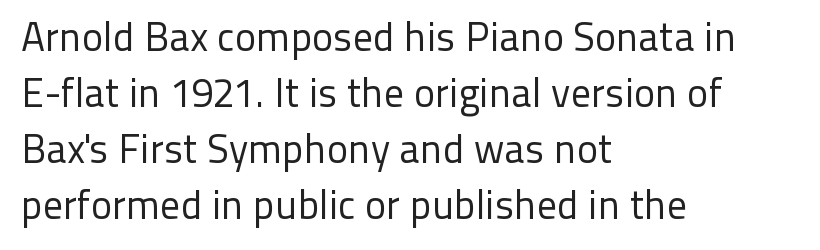
The image shows 40 px regular-weight sans-serif type, upright; set left-aligned, normal line spacing (1.4x), normal letter spacing, not underlined; low stroke contrast and a medium x-height.
